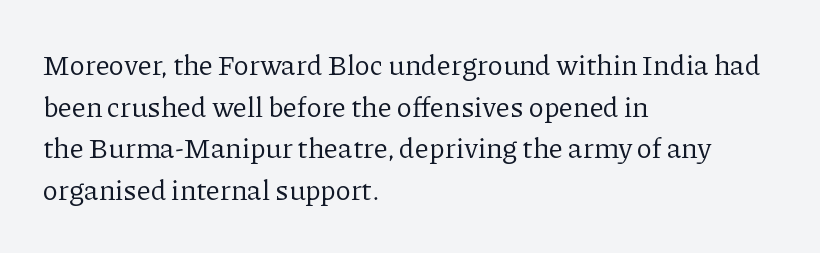
Q: Is the text bold? A: No.
Q: Is the text italic (slanted)? A: No, it is upright.
Q: Is the typeface a serif or a sans-serif typeface? A: Serif.
Q: Is the text underlined? A: No.
Q: How is the paragraph aligned? A: Left-aligned.
Q: Is the spacing between letters normal or unusually wide? A: Normal.
Q: Is the spacing between lines tight, normal or loose? A: Normal.
Q: Width (condensed, normal, or wide)? A: Normal.
Q: Stroke contrast? A: Low.
Q: x-height? A: Medium.
Q: Monospaced? A: No.
